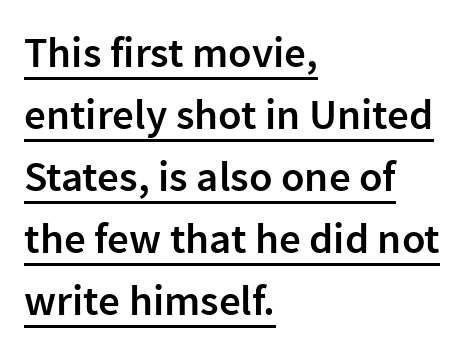
The image shows 43 px semibold sans-serif type, upright; set left-aligned, normal line spacing (1.44x), normal letter spacing, underlined; low stroke contrast and a medium x-height.
